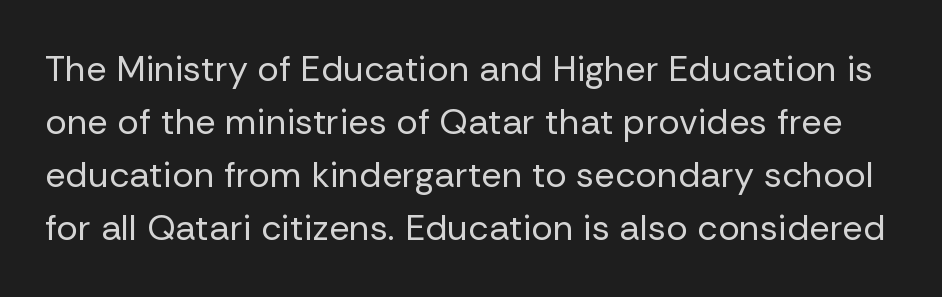
The image shows 36 px regular-weight sans-serif type, upright; set normal line spacing (1.47x), normal letter spacing, not underlined; low stroke contrast and a medium x-height.
